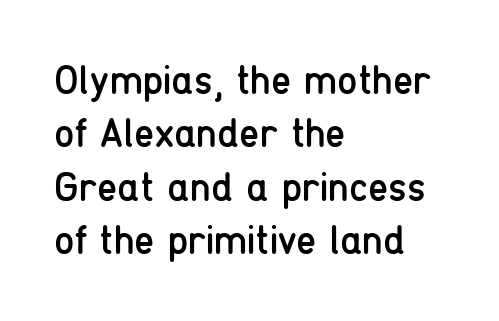
Q: Is the text bold? A: No.
Q: Is the text italic (slanted)? A: No, it is upright.
Q: Is the typeface a serif or a sans-serif typeface? A: Sans-serif.
Q: Is the text underlined? A: No.
Q: How is the paragraph aligned? A: Left-aligned.
Q: Is the spacing between letters normal or unusually wide? A: Normal.
Q: Is the spacing between lines tight, normal or loose? A: Normal.
Q: Width (condensed, normal, or wide)? A: Condensed.
Q: Stroke contrast? A: Low.
Q: x-height? A: Medium.
Q: Monospaced? A: No.
